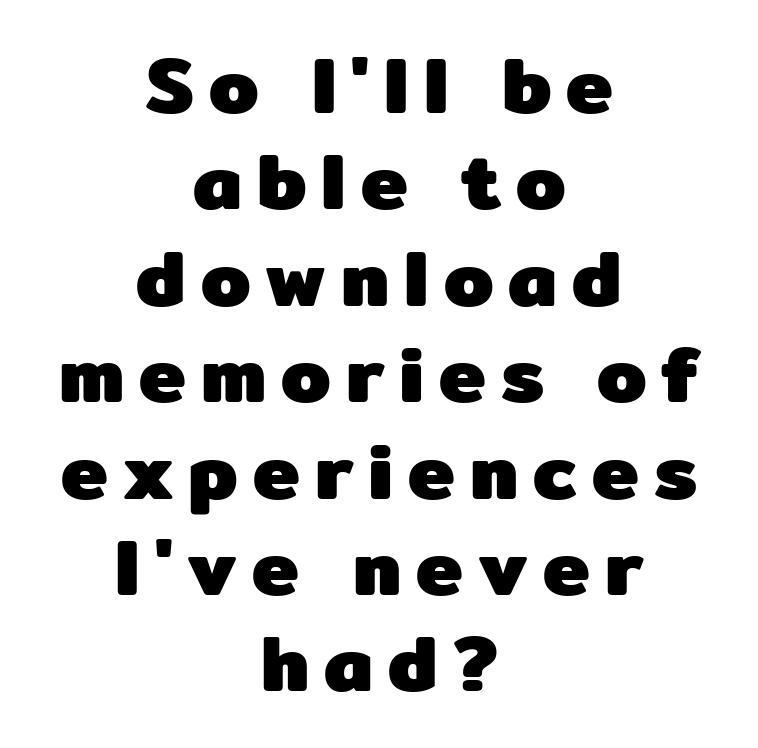
The image shows 79 px heavy sans-serif type, upright; set centered, line spacing 1.22x, not underlined; low stroke contrast and a medium x-height.
